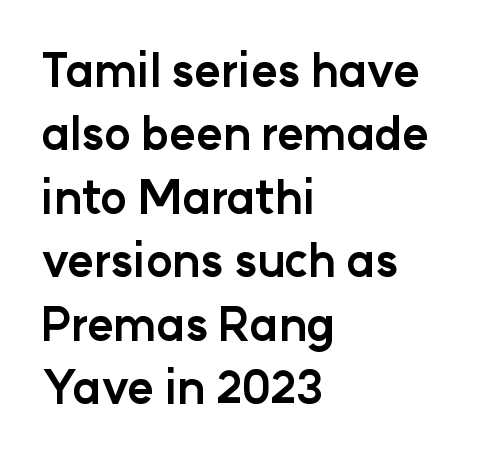
The text was rendered using a sans face with plain stroke endings. Proportional: the letters do not fall into vertical columns. Students, this is bold: see how much ink each stroke carries. Leading: standard. Honestly, there is no underline to notice here at all.
